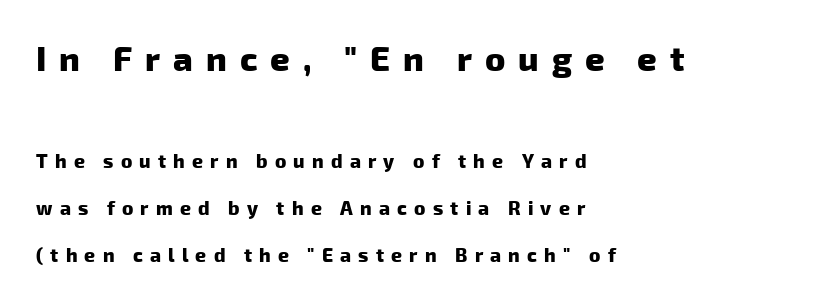
Q: Is the text bold? A: Yes.
Q: Is the typeface a serif or a sans-serif typeface? A: Sans-serif.
Q: Is the text underlined? A: No.
Q: How is the paragraph aligned? A: Left-aligned.
Q: Is the spacing between letters normal or unusually wide? A: Unusually wide.
Q: Is the spacing between lines tight, normal or loose? A: Loose.
Q: Which block of text is set in a larger size, the first (top) or the second (bottom)? A: The first (top) one.
Q: Width (condensed, normal, or wide)? A: Normal.
Q: Stroke contrast? A: Low.
Q: x-height? A: Medium.
Q: Monospaced? A: No.
